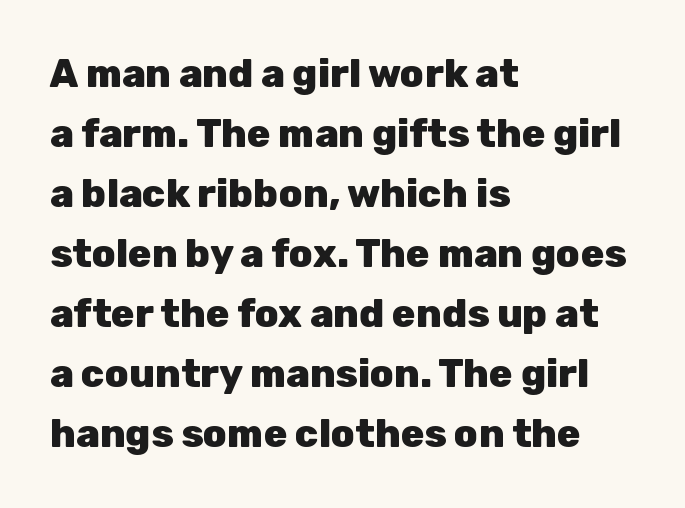
Q: Is the text bold? A: Yes.
Q: Is the text italic (slanted)? A: No, it is upright.
Q: Is the typeface a serif or a sans-serif typeface? A: Sans-serif.
Q: Is the text underlined? A: No.
Q: How is the paragraph aligned? A: Left-aligned.
Q: Is the spacing between letters normal or unusually wide? A: Normal.
Q: Is the spacing between lines tight, normal or loose? A: Normal.
Q: Width (condensed, normal, or wide)? A: Normal.
Q: Stroke contrast? A: Low.
Q: x-height? A: Medium.
Q: Monospaced? A: No.
